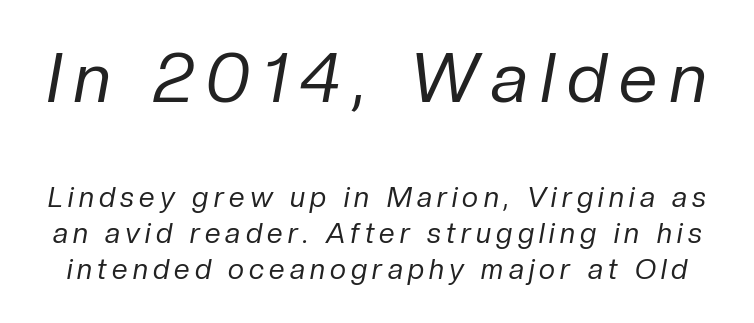
The image shows 69 px regular-weight type, italic (leaning right); set normal line spacing (1.29x), not underlined; the first (top) block is 2.46x larger; low stroke contrast and a medium x-height.
